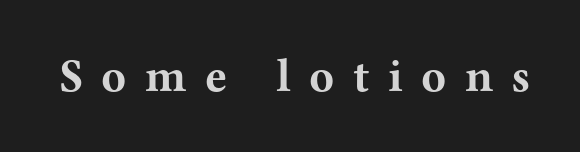
The image shows 46 px bold, wide serif type, upright; set unusually wide letter spacing (+0.4 em), not underlined; medium stroke contrast and a medium x-height.
